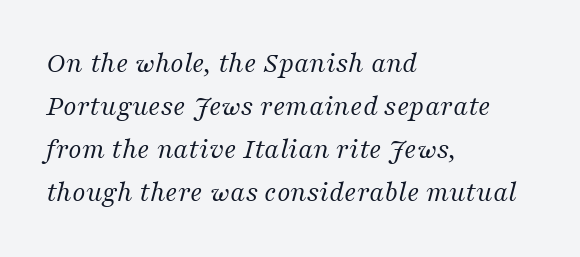
Think of a printed novel: that variable character pitch is what you see here. Notice how the stems are inclined rather than vertical — that's the hallmark of italics. Line starts are locked; line ends wander. Weight: in the light-to-regular range. The passage shown stacks its lines at a standard gap.
